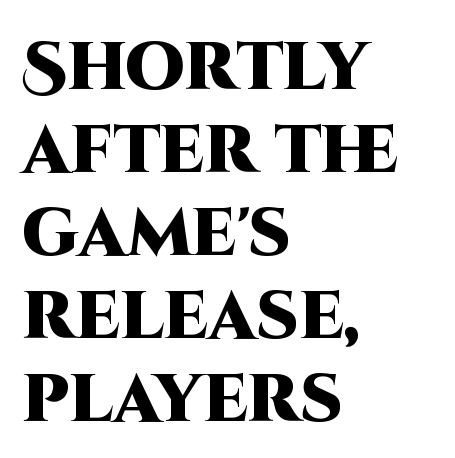
The image shows 67 px heavy sans-serif type, upright; set left-aligned, line spacing 1.24x, normal letter spacing, not underlined; high stroke contrast and a large x-height.
